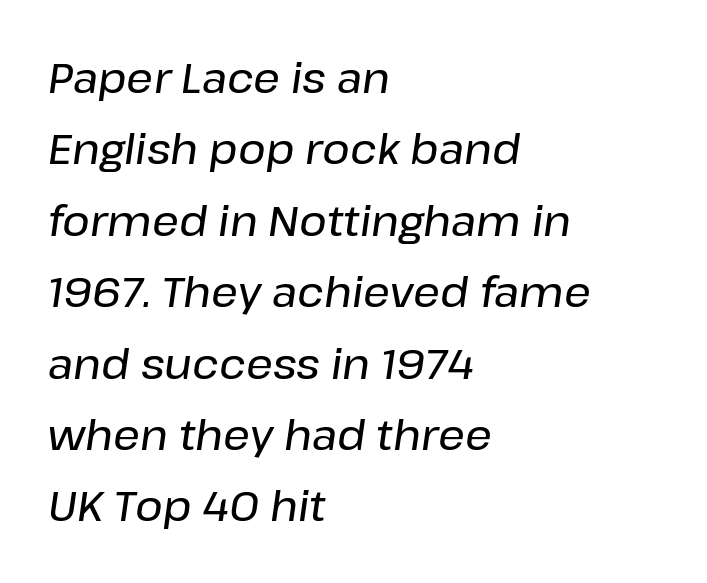
{"italic": "yes", "lean": "right", "slant_degrees": 8, "width": "normal", "stroke_contrast": "low", "x_height": "medium", "monospaced": "no", "underline": "no", "align": "left", "line_spacing": "normal", "line_spacing_ratio": 1.7, "letter_spacing": "normal", "letter_spacing_em": 0.0, "glyph_px": 42}
